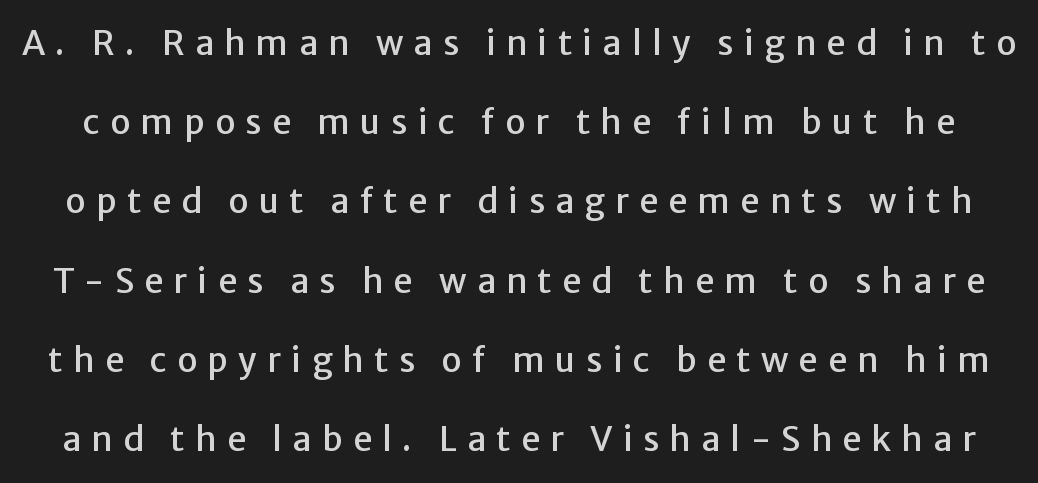
The image shows 34 px sans-serif type, upright; set loose line spacing (2.33x), unusually wide letter spacing (+0.3 em), not underlined; low stroke contrast and a medium x-height.
